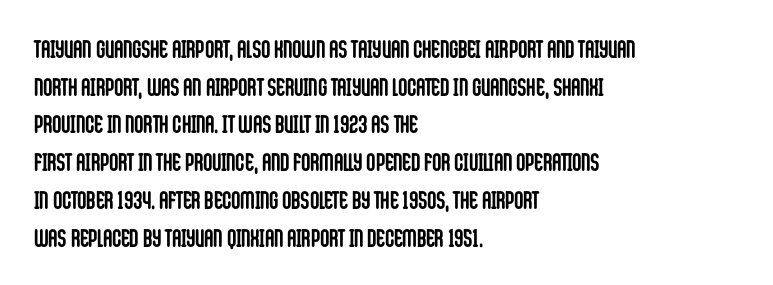
Students, note that the glyphs here touch the page at normal intervals. The vertical gap from one line to the next is medium. The lettering stays uniformly vertical, giving the passage a roman look. The lines are quadded left. Heft: maximum for text — a bold. Type without underlining.
